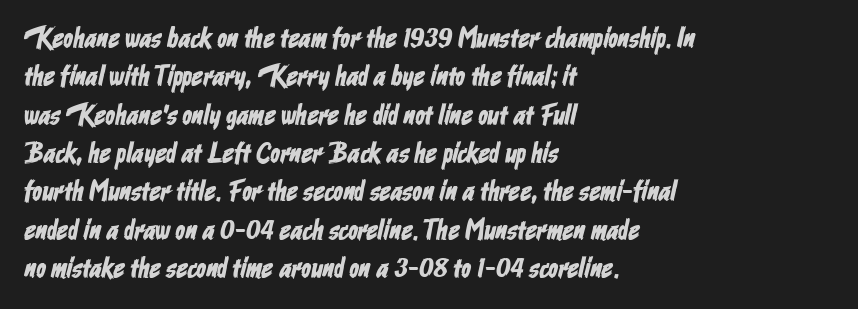
Q: Is the typeface a serif or a sans-serif typeface? A: Sans-serif.
Q: Is the text underlined? A: No.
Q: How is the paragraph aligned? A: Left-aligned.
Q: Is the spacing between letters normal or unusually wide? A: Normal.
Q: Is the spacing between lines tight, normal or loose? A: Normal.
Q: Width (condensed, normal, or wide)? A: Condensed.
Q: Stroke contrast? A: Low.
Q: x-height? A: Medium.
Q: Monospaced? A: No.
